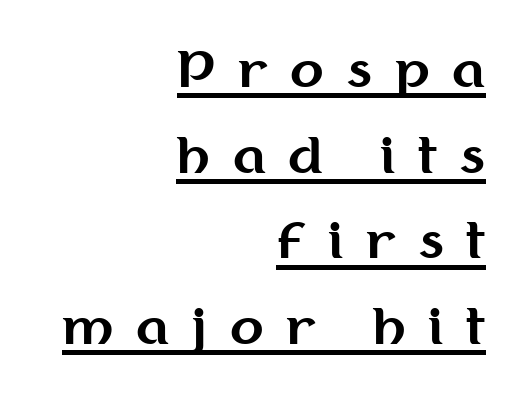
The image shows 49 px bold sans-serif type, upright; set right-aligned, line spacing 1.75x, unusually wide letter spacing (+0.46 em), underlined; medium stroke contrast and a medium x-height.
